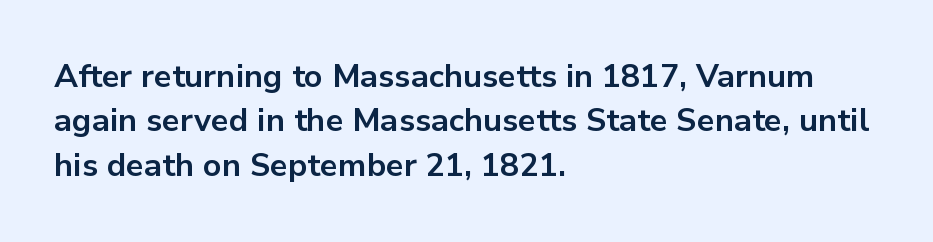
The image shows 32 px bold sans-serif type, upright; set left-aligned, normal line spacing (1.39x), normal letter spacing, not underlined; low stroke contrast and a medium x-height.
